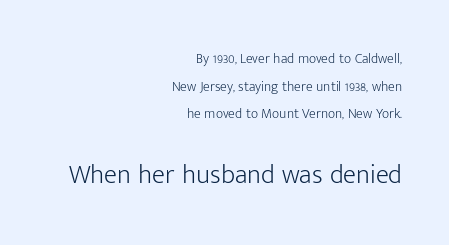
Q: Is the text bold? A: No.
Q: Is the text italic (slanted)? A: No, it is upright.
Q: Is the text underlined? A: No.
Q: How is the paragraph aligned? A: Right-aligned.
Q: Is the spacing between letters normal or unusually wide? A: Normal.
Q: Is the spacing between lines tight, normal or loose? A: Loose.
Q: Which block of text is set in a larger size, the first (top) or the second (bottom)? A: The second (bottom) one.
